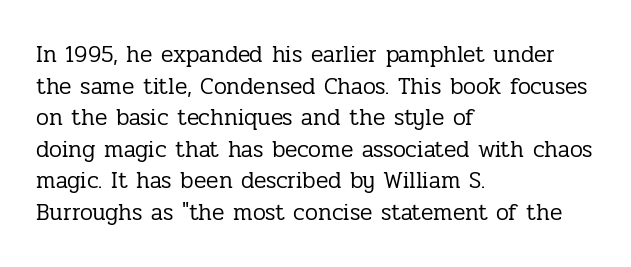
{"italic": "no", "bold": "no", "underline": "no", "align": "left", "line_spacing": "normal", "line_spacing_ratio": 1.37, "letter_spacing": "normal", "letter_spacing_em": 0.0, "glyph_px": 23}
